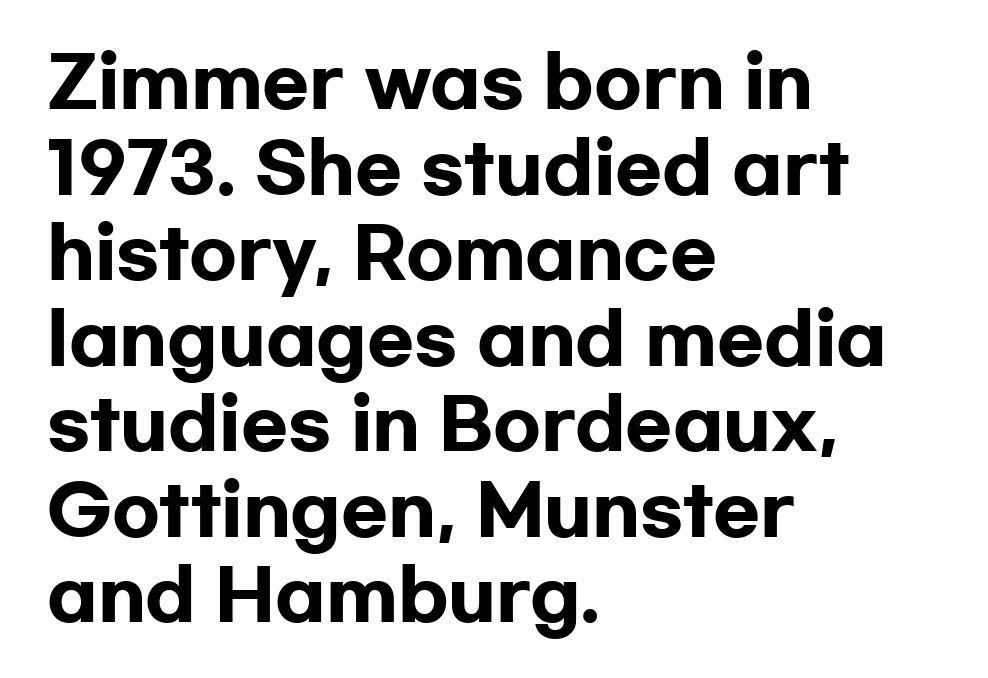
{"serif": "no", "italic": "no", "bold": "yes", "weight": "heavy", "width": "wide", "stroke_contrast": "low", "x_height": "medium", "monospaced": "no", "underline": "no", "align": "left", "line_spacing_ratio": 1.24, "letter_spacing": "normal", "letter_spacing_em": 0.0, "glyph_px": 69}
